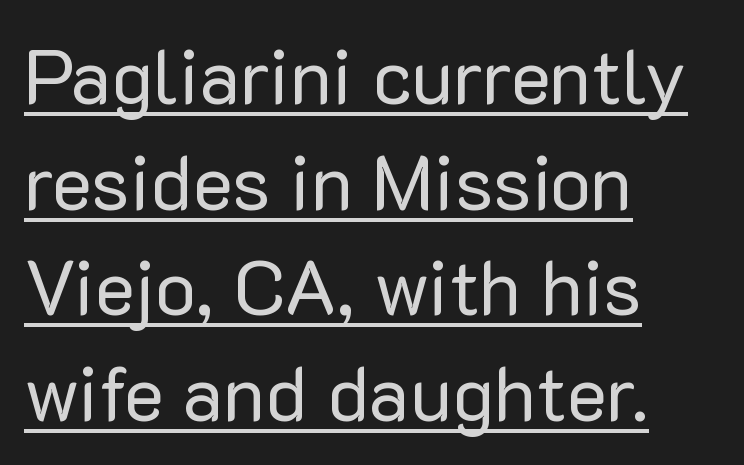
Q: Is the text bold? A: No.
Q: Is the text italic (slanted)? A: No, it is upright.
Q: Is the typeface a serif or a sans-serif typeface? A: Sans-serif.
Q: Is the text underlined? A: Yes.
Q: How is the paragraph aligned? A: Left-aligned.
Q: Is the spacing between letters normal or unusually wide? A: Normal.
Q: Is the spacing between lines tight, normal or loose? A: Normal.
Q: Width (condensed, normal, or wide)? A: Normal.
Q: Stroke contrast? A: Low.
Q: x-height? A: Medium.
Q: Monospaced? A: No.
